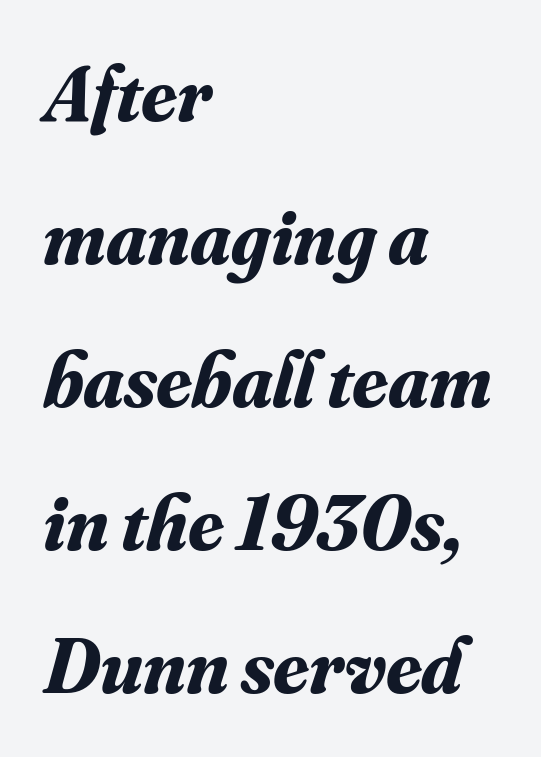
Q: Is the text bold? A: Yes.
Q: Is the text italic (slanted)? A: Yes, it leans right by about 16 degrees.
Q: Is the typeface a serif or a sans-serif typeface? A: Serif.
Q: Is the text underlined? A: No.
Q: How is the paragraph aligned? A: Left-aligned.
Q: Is the spacing between letters normal or unusually wide? A: Normal.
Q: Width (condensed, normal, or wide)? A: Normal.
Q: Stroke contrast? A: Medium.
Q: x-height? A: Small.
Q: Monospaced? A: No.
